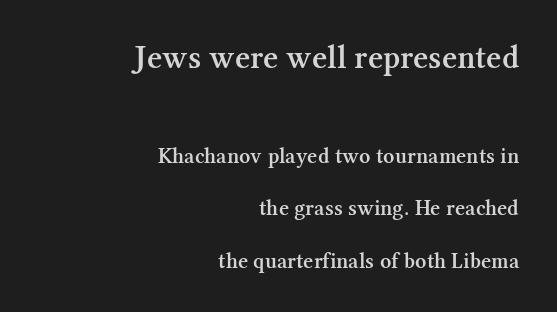
Q: Is the text bold? A: Semi-bold.
Q: Is the text italic (slanted)? A: No, it is upright.
Q: Is the typeface a serif or a sans-serif typeface? A: Serif.
Q: Is the text underlined? A: No.
Q: How is the paragraph aligned? A: Right-aligned.
Q: Is the spacing between letters normal or unusually wide? A: Normal.
Q: Is the spacing between lines tight, normal or loose? A: Loose.
Q: Which block of text is set in a larger size, the first (top) or the second (bottom)? A: The first (top) one.
Q: Width (condensed, normal, or wide)? A: Normal.
Q: Stroke contrast? A: Medium.
Q: x-height? A: Medium.
Q: Monospaced? A: No.
